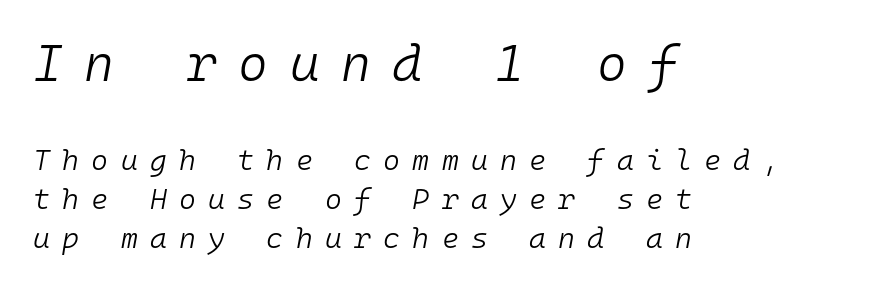
Q: Is the text bold? A: No.
Q: Is the text italic (slanted)? A: Yes, it leans right by about 10 degrees.
Q: Is the text underlined? A: No.
Q: How is the paragraph aligned? A: Left-aligned.
Q: Is the spacing between letters normal or unusually wide? A: Unusually wide.
Q: Is the spacing between lines tight, normal or loose? A: Normal.
Q: Which block of text is set in a larger size, the first (top) or the second (bottom)? A: The first (top) one.
Q: Width (condensed, normal, or wide)? A: Normal.
Q: Stroke contrast? A: Low.
Q: x-height? A: Medium.
Q: Monospaced? A: Yes.
